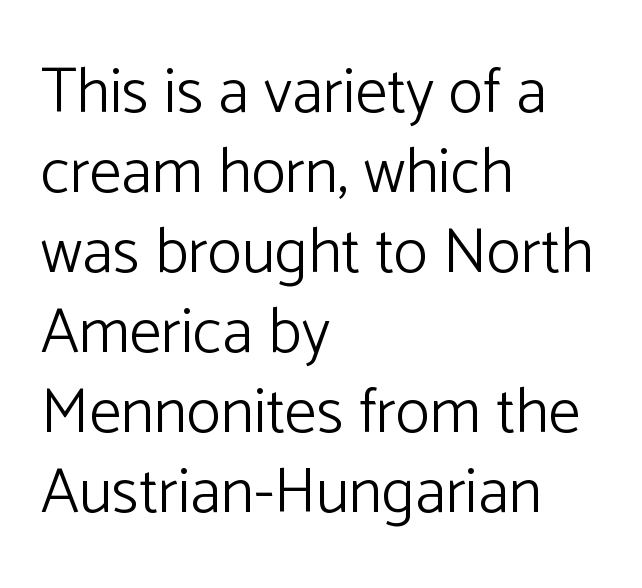
Q: Is the text bold? A: No.
Q: Is the text italic (slanted)? A: No, it is upright.
Q: Is the typeface a serif or a sans-serif typeface? A: Sans-serif.
Q: Is the text underlined? A: No.
Q: How is the paragraph aligned? A: Left-aligned.
Q: Is the spacing between letters normal or unusually wide? A: Normal.
Q: Is the spacing between lines tight, normal or loose? A: Normal.
Q: Width (condensed, normal, or wide)? A: Normal.
Q: Stroke contrast? A: Low.
Q: x-height? A: Medium.
Q: Monospaced? A: No.
